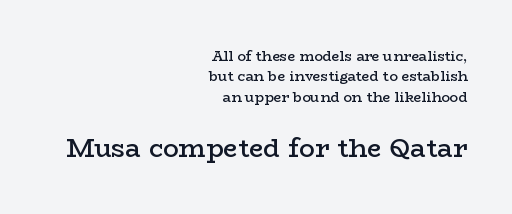
Honestly, the row spacing looks completely unremarkable. Every stem runs plumb, perpendicular to the baseline. This rendering features lettering with no underline. The rendering anchors every line to the right-hand side. Students, note that the glyphs here touch the page at normal intervals. Character size in the trailing block exceeds that of the leading block.
